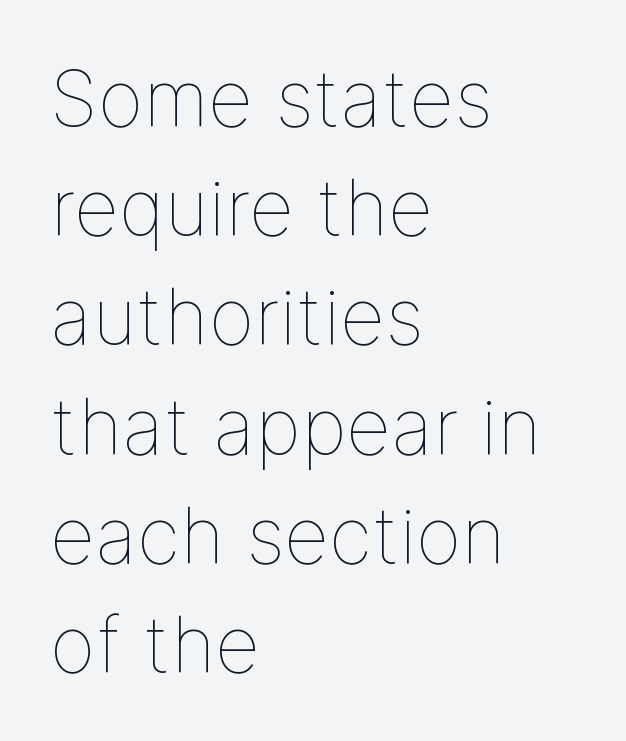
{"italic": "no", "bold": "no", "weight": "thin", "width": "normal", "stroke_contrast": "low", "x_height": "medium", "monospaced": "no", "underline": "no", "align": "left", "line_spacing": "normal", "line_spacing_ratio": 1.4, "letter_spacing": "normal", "letter_spacing_em": 0.0, "glyph_px": 78}
